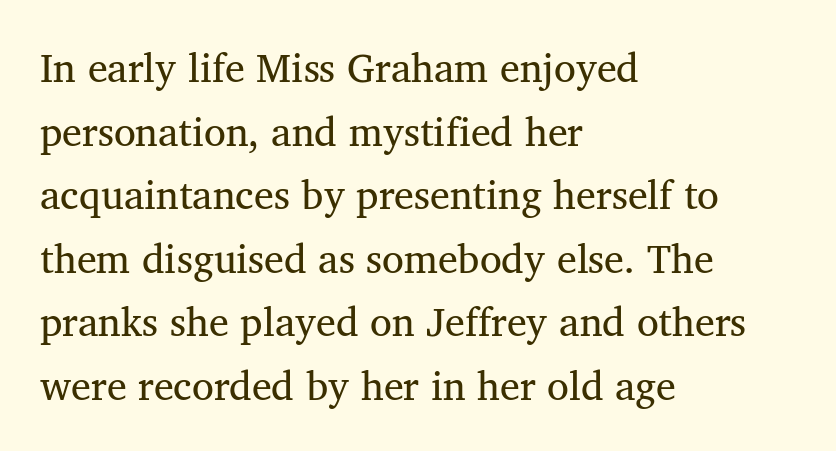
The image shows 40 px regular-weight serif type, upright; set left-aligned, normal line spacing (1.59x), normal letter spacing, not underlined; medium stroke contrast and a medium x-height.
